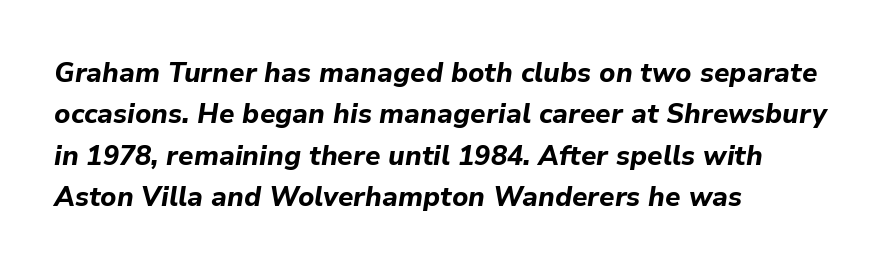
Set as a true bold cut, around the 700 mark. The designer left line spacing at the default. Visually the block forms a straight wall on the left and a jagged coastline on the right. Compared with typical body copy, the letter spacing here is the same. A bare baseline throughout the passage.
